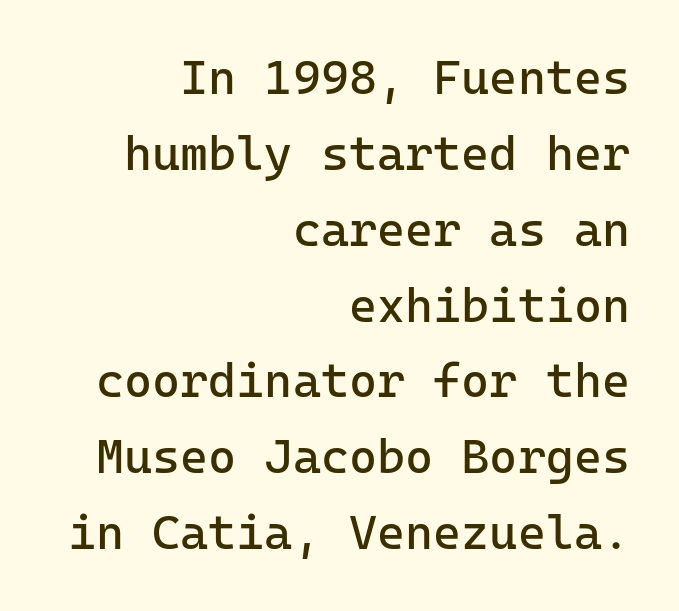
The image shows 48 px regular-weight sans-serif type, upright, monospaced; set right-aligned, normal line spacing (1.58x), normal letter spacing, not underlined; low stroke contrast and a medium x-height.
